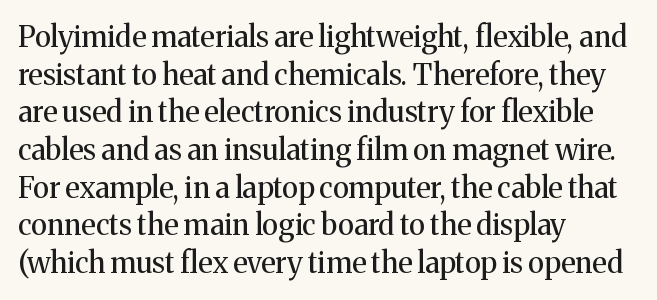
The cut favours lightness, reaching ordinary text weight at its darkest. In terms of letterform style, serifs are clearly present. The glyphs are unaccompanied by any horizontal stroke below them. Whoever set this chose a conventional vertical rhythm. It's the straight-up-and-down kind of type. This sample has the flowing, uneven cadence of proportional lettering.
